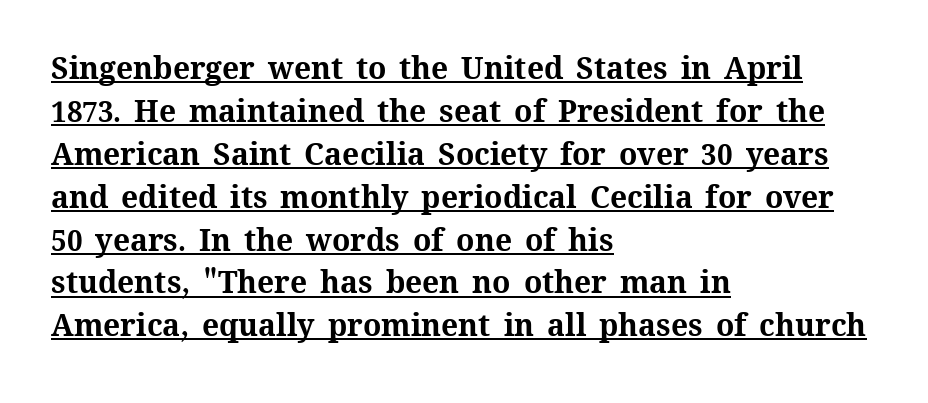
The image shows 30 px bold type, upright; set left-aligned, normal line spacing (1.43x), normal letter spacing, underlined; medium stroke contrast and a medium x-height.
